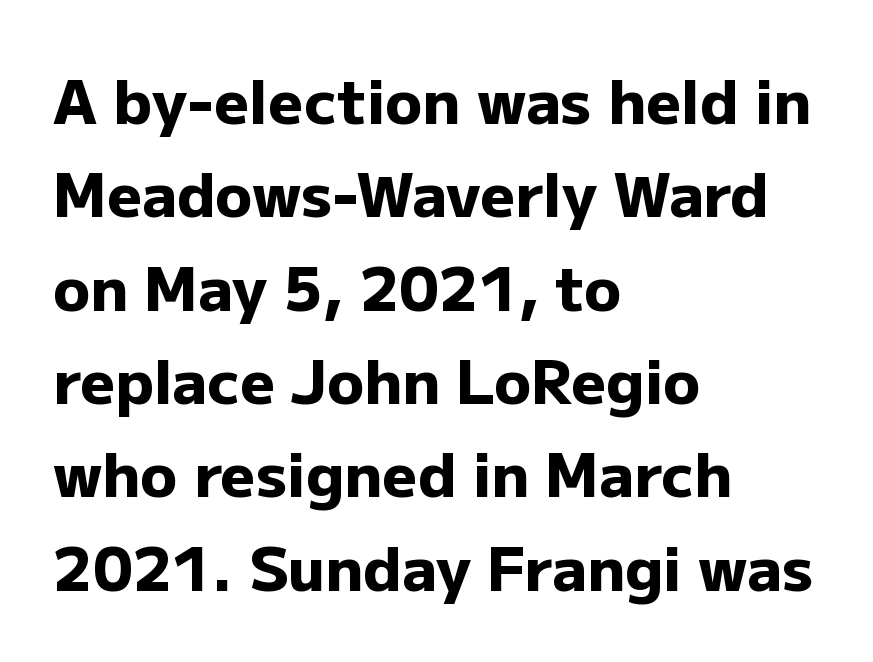
The text block is weighted toward the left margin, trailing off unevenly rightward. Line spacing here is normal. Character widths vary here, with narrow letters taking less room than wide ones. Weight: bold. Note: no serifs on the glyphs.
